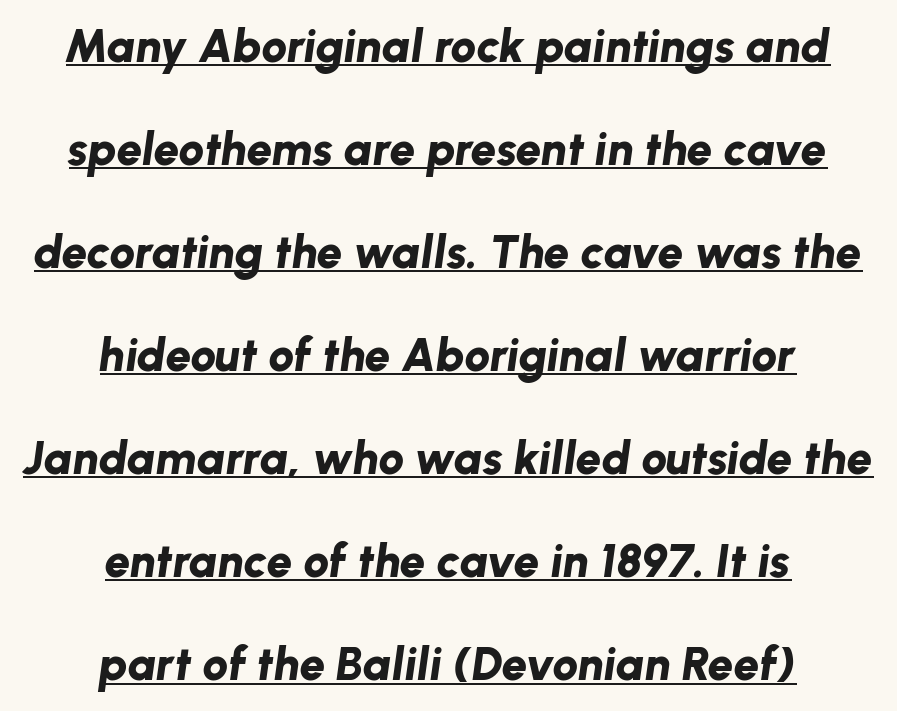
{"italic": "yes", "lean": "right", "slant_degrees": 8, "bold": "yes", "weight": "bold", "width": "normal", "stroke_contrast": "low", "x_height": "medium", "monospaced": "no", "underline": "yes", "align": "center", "line_spacing": "loose", "line_spacing_ratio": 2.24, "letter_spacing": "normal", "letter_spacing_em": 0.0, "glyph_px": 46}
